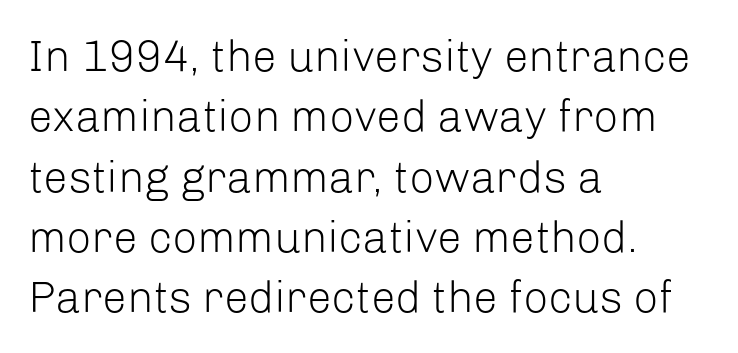
The image shows 44 px light sans-serif type, upright; set left-aligned, normal line spacing (1.37x), normal letter spacing, not underlined; low stroke contrast and a medium x-height.
